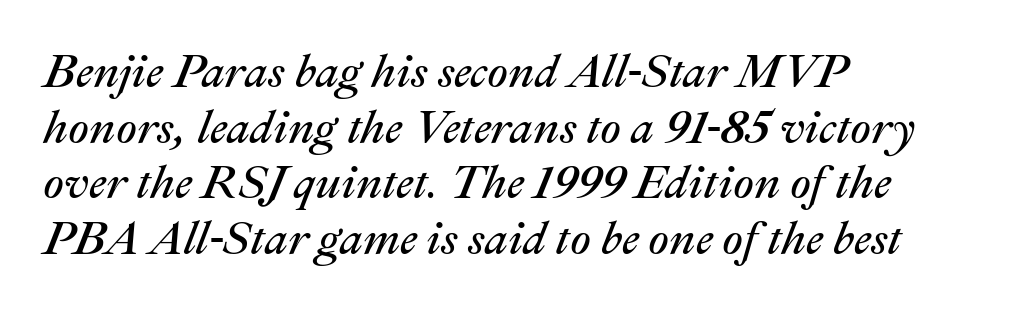
Q: Is the text bold? A: No.
Q: Is the text italic (slanted)? A: Yes, it leans right by about 22 degrees.
Q: Is the text underlined? A: No.
Q: How is the paragraph aligned? A: Left-aligned.
Q: Is the spacing between letters normal or unusually wide? A: Normal.
Q: Width (condensed, normal, or wide)? A: Normal.
Q: Stroke contrast? A: Medium.
Q: x-height? A: Medium.
Q: Monospaced? A: No.
